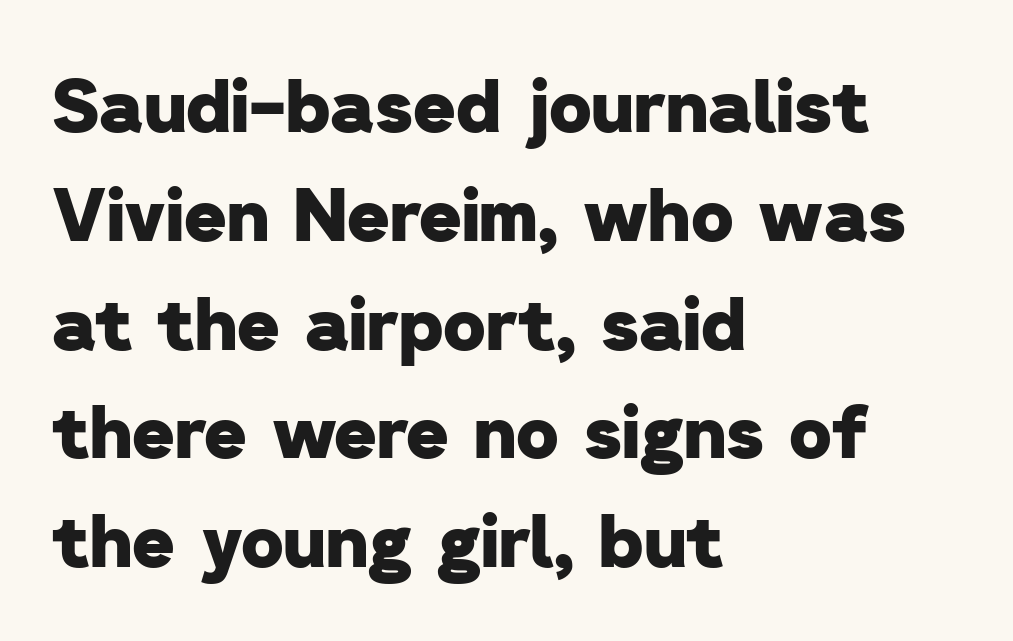
The image shows 73 px heavy sans-serif type; set left-aligned, normal line spacing (1.49x), normal letter spacing, not underlined; low stroke contrast and a medium x-height.
